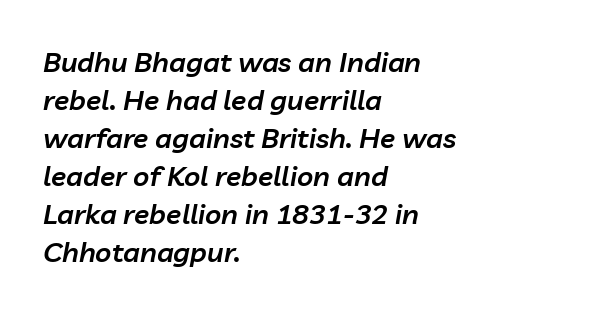
Q: Is the text bold? A: Semi-bold.
Q: Is the text italic (slanted)? A: Yes, it leans right by about 10 degrees.
Q: Is the text underlined? A: No.
Q: How is the paragraph aligned? A: Left-aligned.
Q: Is the spacing between letters normal or unusually wide? A: Normal.
Q: Is the spacing between lines tight, normal or loose? A: Normal.
Q: Width (condensed, normal, or wide)? A: Normal.
Q: Stroke contrast? A: Low.
Q: x-height? A: Medium.
Q: Monospaced? A: No.
